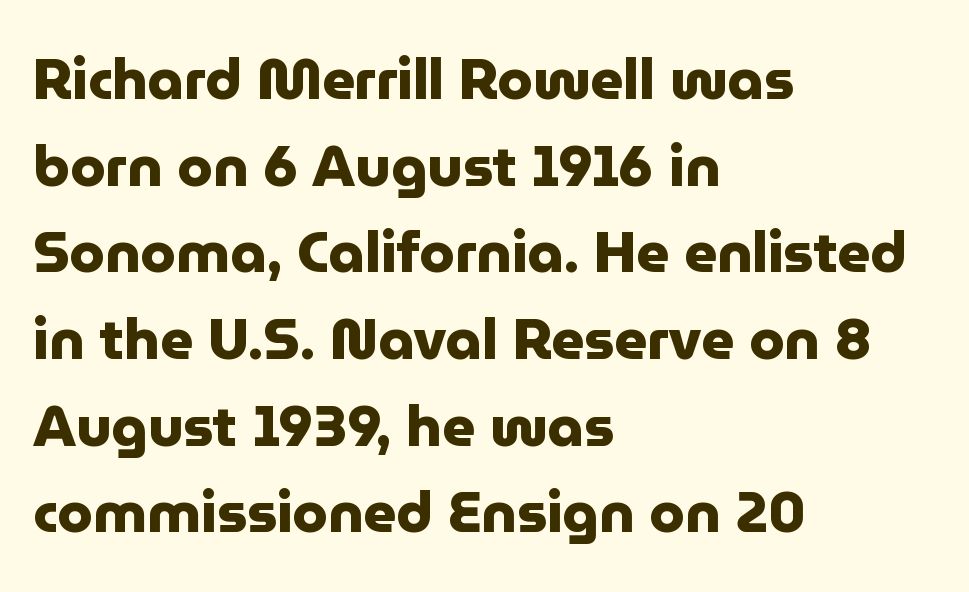
The glyphs have the mass of a bold cut. Words float on clear page, feet unadorned. Is there much room between lines? A standard amount, neither cramped nor airy. A roman cut, with each character standing at attention. Varying glyph widths throughout — classic text-font behaviour. Type style note: lacks serifs.
